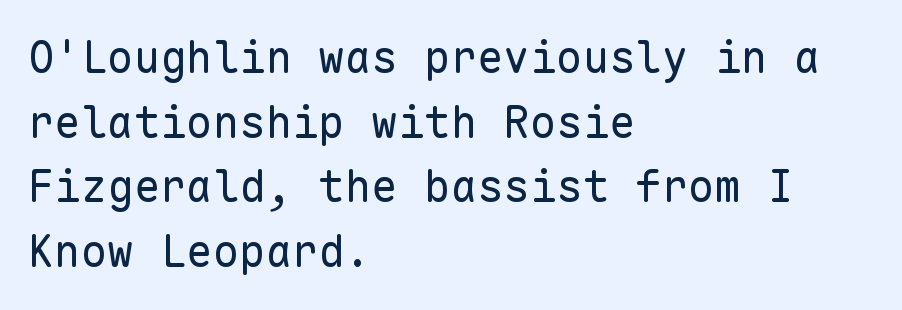
Short and long lines alike share a common starting point at left. Note the uniform advance width — an 'i' takes as much space as an 'm'. Rows of type keep a routine distance in the vertical direction. Nobody touched the tracking dial on this one.
